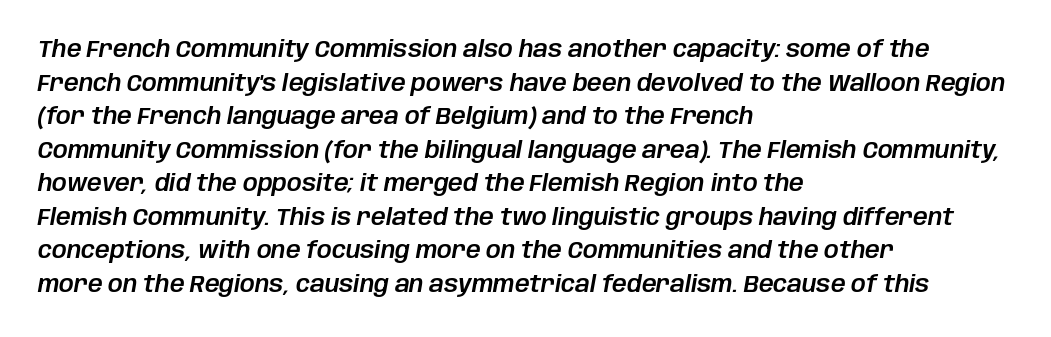
Q: Is the text italic (slanted)? A: Yes, it leans right by about 10 degrees.
Q: Is the text underlined? A: No.
Q: How is the paragraph aligned? A: Left-aligned.
Q: Is the spacing between letters normal or unusually wide? A: Normal.
Q: Is the spacing between lines tight, normal or loose? A: Normal.
